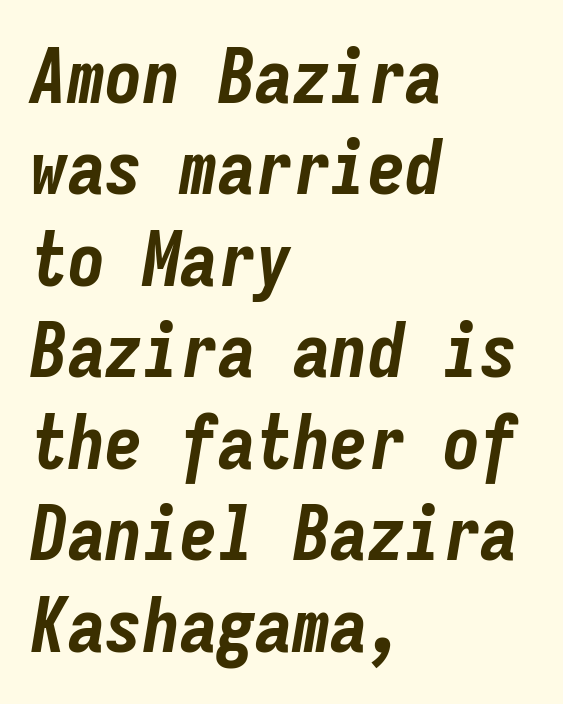
{"italic": "yes", "lean": "right", "slant_degrees": 9, "bold": "yes", "weight": "bold", "width": "condensed", "stroke_contrast": "low", "x_height": "medium", "monospaced": "yes", "underline": "no", "align": "left", "line_spacing_ratio": 1.22, "letter_spacing": "normal", "letter_spacing_em": 0.0, "glyph_px": 75}
